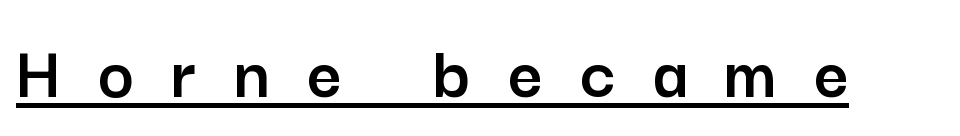
{"serif": "no", "italic": "no", "width": "normal", "stroke_contrast": "low", "x_height": "medium", "monospaced": "no", "underline": "yes", "letter_spacing": "wide", "letter_spacing_em": 0.49, "glyph_px": 76}
